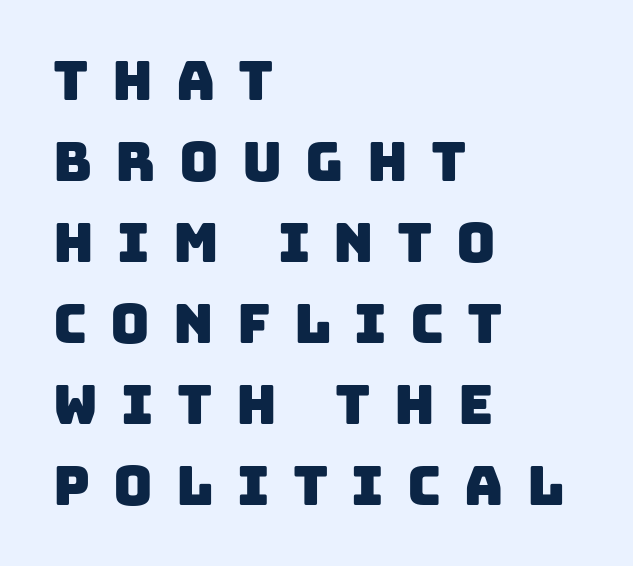
Q: Is the typeface a serif or a sans-serif typeface? A: Sans-serif.
Q: Is the text underlined? A: No.
Q: How is the paragraph aligned? A: Left-aligned.
Q: Is the spacing between letters normal or unusually wide? A: Unusually wide.
Q: Is the spacing between lines tight, normal or loose? A: Normal.
Q: Width (condensed, normal, or wide)? A: Normal.
Q: Stroke contrast? A: Low.
Q: x-height? A: Large.
Q: Monospaced? A: No.
